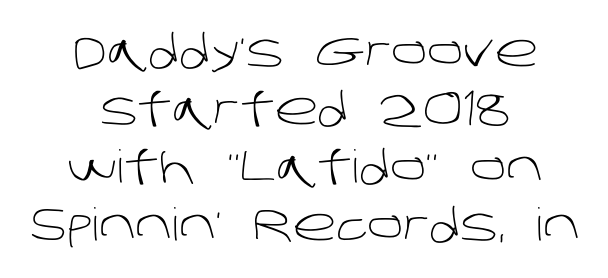
This sample has the flowing, uneven cadence of proportional lettering. Descenders are the only things crossing below the line. Spacing between characters is what you'd get straight out of the box. The rendering shows plain stroke endings on the letterforms — a sans-serif design. This is not heavy type; no bold has been used.
